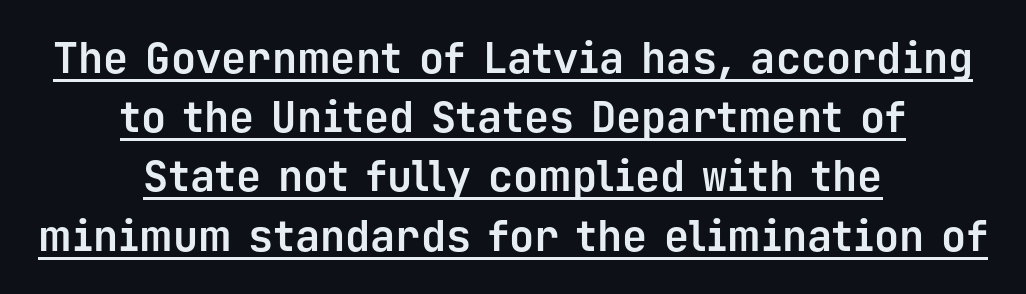
{"serif": "no", "italic": "no", "bold": "yes", "weight": "bold", "width": "normal", "stroke_contrast": "low", "x_height": "medium", "monospaced": "yes", "underline": "yes", "align": "center", "line_spacing": "normal", "line_spacing_ratio": 1.41, "letter_spacing": "normal", "letter_spacing_em": 0.0, "glyph_px": 42}
